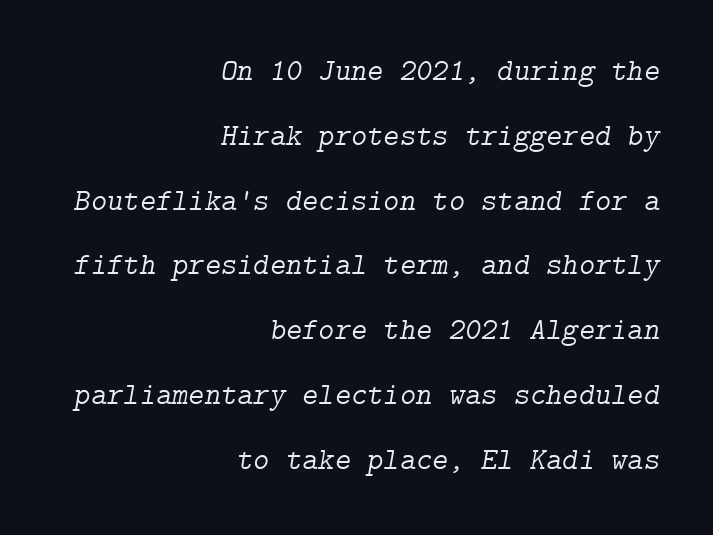
A typesetter would mark this as italic. Line endings align vertically; line beginnings do not. The typeface has the unassuming heft of standard copy or less. This sample uses plain, unmodified letter spacing.
